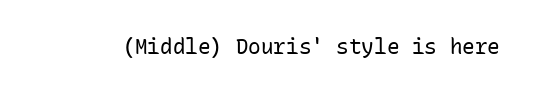
{"italic": "no", "bold": "no", "underline": "no", "letter_spacing": "normal", "letter_spacing_em": 0.0, "glyph_px": 21}
